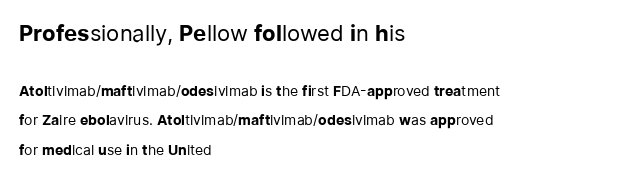
The image shows 22 px text type, upright; set left-aligned, loose line spacing (2.08x), normal letter spacing, not underlined; the first (top) block is 1.57x larger.
